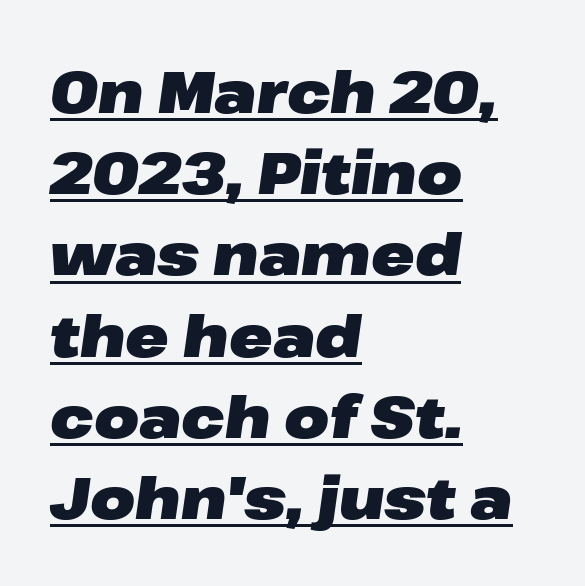
Q: Is the text bold? A: Yes.
Q: Is the text italic (slanted)? A: Yes, it leans right by about 8 degrees.
Q: Is the text underlined? A: Yes.
Q: How is the paragraph aligned? A: Left-aligned.
Q: Is the spacing between letters normal or unusually wide? A: Normal.
Q: Is the spacing between lines tight, normal or loose? A: Normal.
Q: Width (condensed, normal, or wide)? A: Wide.
Q: Stroke contrast? A: Low.
Q: x-height? A: Medium.
Q: Monospaced? A: No.
